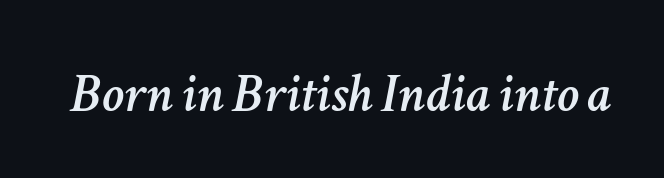
Clear beneath every line of the passage. Every character sits at an angle, as italics do. Think of a printed novel: that variable character pitch is what you see here. Nobody touched the tracking dial on this one.
